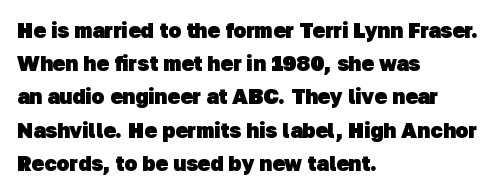
The image shows 21 px bold type; set left-aligned, normal line spacing (1.58x), normal letter spacing, not underlined.
